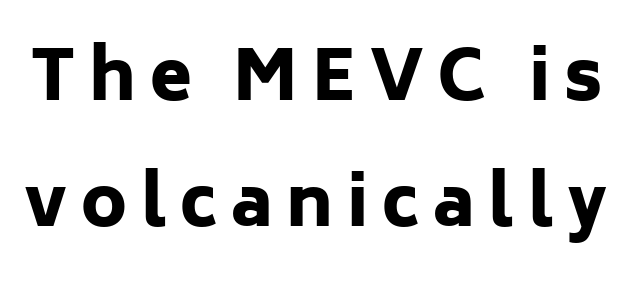
{"serif": "no", "italic": "no", "bold": "yes", "weight": "heavy", "width": "normal", "stroke_contrast": "low", "x_height": "medium", "monospaced": "no", "underline": "no", "line_spacing_ratio": 1.85, "letter_spacing": "wide", "letter_spacing_em": 0.2, "glyph_px": 68}
